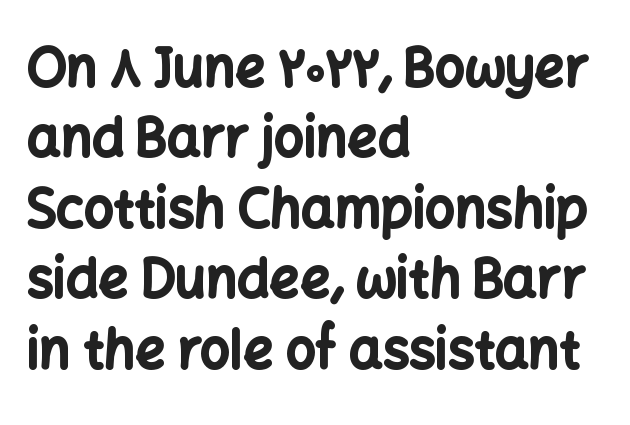
This block has exactly the height ordinary leading produces. The passage shown is not underscored anywhere. Spacing between characters is what you'd get straight out of the box. Varying glyph widths throughout — classic text-font behaviour.
